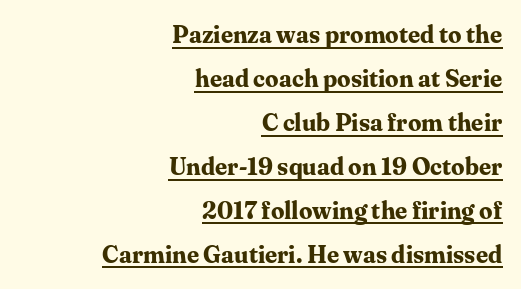
Characters remain perfectly vertical along every line. The glyphs are accompanied by a horizontal stroke just below them. The text block is weighted toward the right margin, trailing off unevenly leftward. Is the type bold? Yes — the strokes are clearly thick and heavy.
